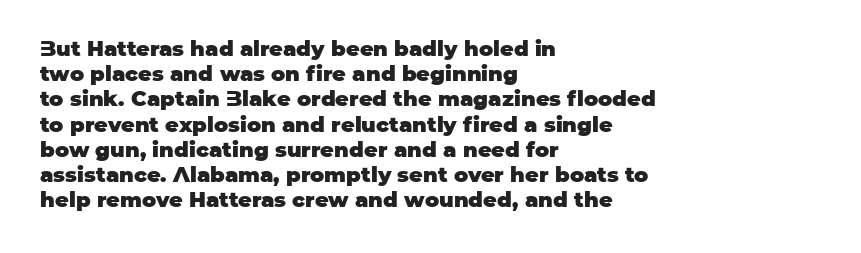
The image shows 21 px bold type, upright; set left-aligned, line spacing 1.2x, normal letter spacing, not underlined.
